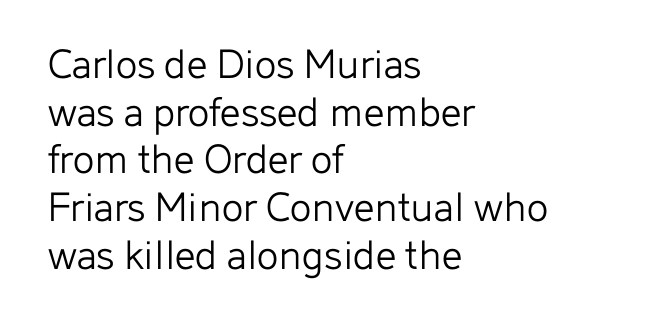
The image shows 45 px light sans-serif type, upright; set left-aligned, tight line spacing (1.06x), normal letter spacing, not underlined; low stroke contrast and a medium x-height.
